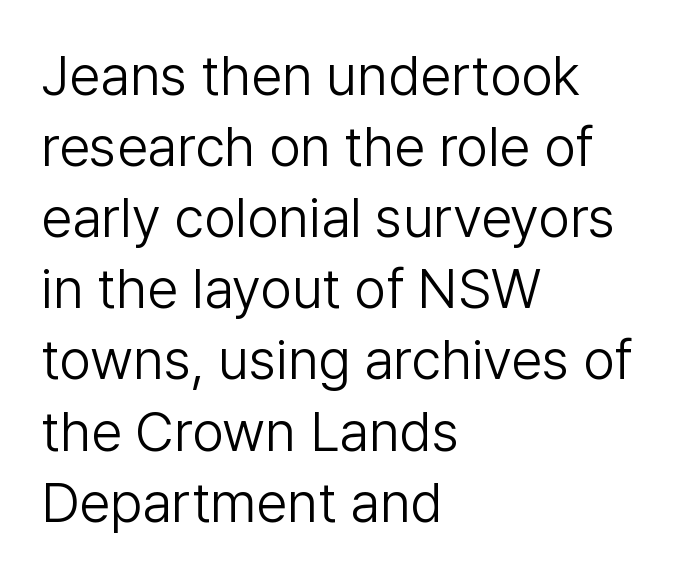
Do the characters align in a grid? No, the font is proportional. The rag falls on the right side of this text block. Caption: face not bold, strokes unweighted. Descenders are the only things crossing below the line.
